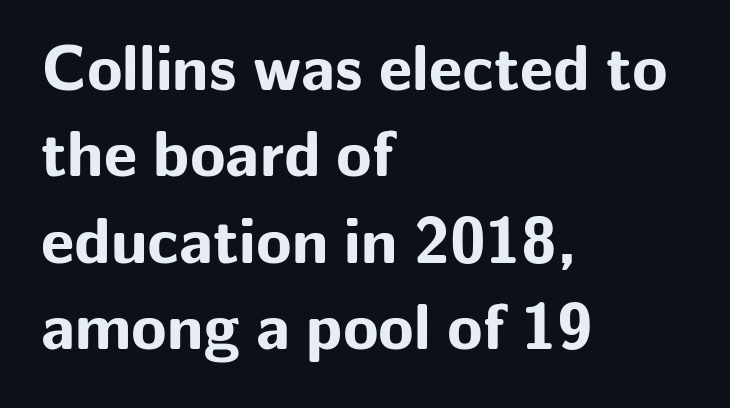
Is this a fixed-width face? No — the glyphs have proportional, varying widths. There is no visible air inserted between adjacent glyphs. Set as a true bold cut, around the 700 mark. Any mark beneath the type? The region is blank. Unlike italic type, these characters show no tilt at all. The text was rendered using a sans face with plain stroke endings.
